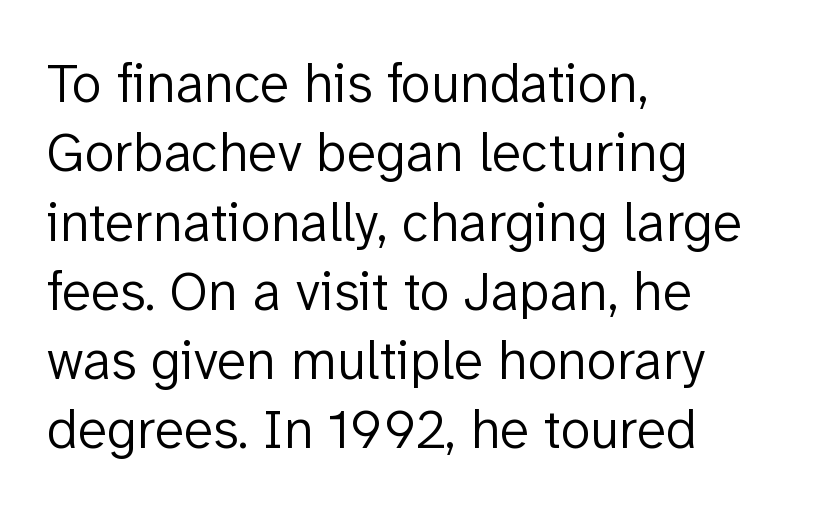
Q: Is the text bold? A: No.
Q: Is the text italic (slanted)? A: No, it is upright.
Q: Is the typeface a serif or a sans-serif typeface? A: Sans-serif.
Q: Is the text underlined? A: No.
Q: How is the paragraph aligned? A: Left-aligned.
Q: Is the spacing between letters normal or unusually wide? A: Normal.
Q: Is the spacing between lines tight, normal or loose? A: Normal.
Q: Width (condensed, normal, or wide)? A: Normal.
Q: Stroke contrast? A: Low.
Q: x-height? A: Medium.
Q: Monospaced? A: No.
